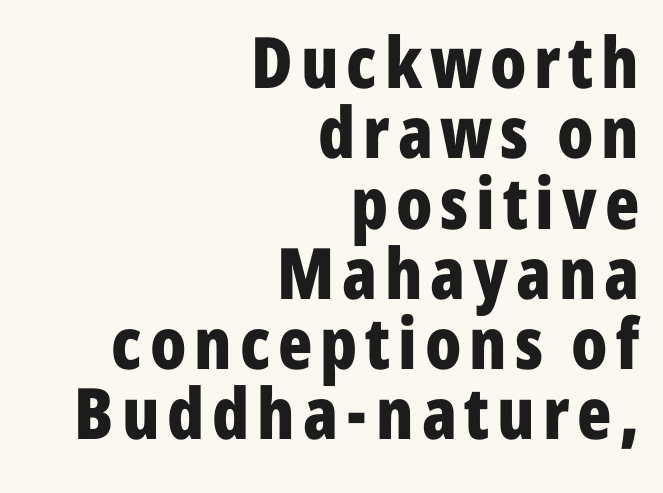
{"serif": "no", "italic": "no", "bold": "yes", "weight": "bold", "width": "condensed", "stroke_contrast": "low", "x_height": "medium", "monospaced": "no", "underline": "no", "align": "right", "line_spacing": "tight", "line_spacing_ratio": 0.99, "glyph_px": 71}
